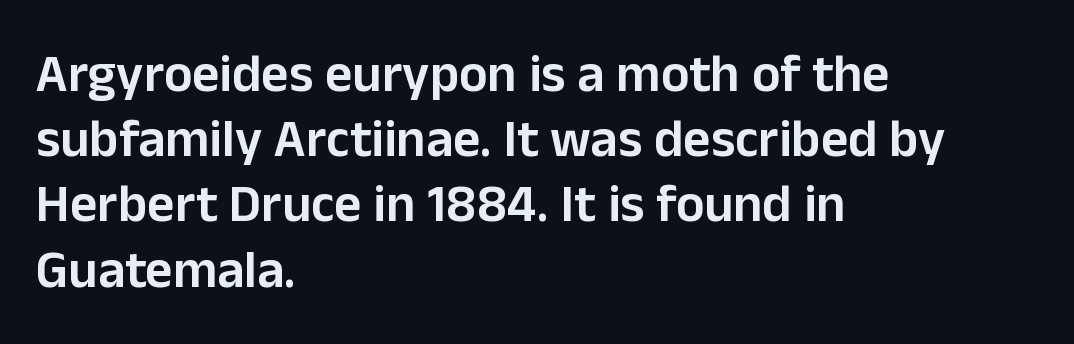
The image shows 53 px semibold sans-serif type, upright; set left-aligned, line spacing 1.23x, normal letter spacing, not underlined; low stroke contrast and a medium x-height.
